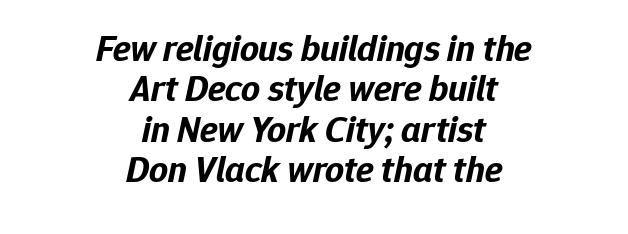
Each glyph is drawn with heavy, bold strokes. Reading down the column, the eye jumps only a short way to each next line. Compared with ordinary roman type, these characters are visibly tilted. This rendering leaves character spacing at its baseline value. Each letter keeps its own natural width here, so spacing adapts to shape.
